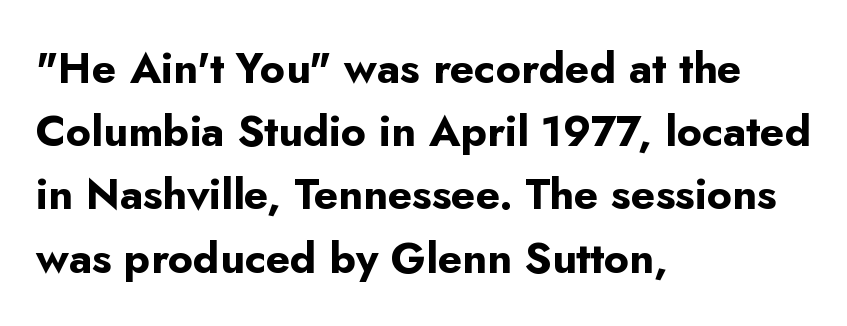
How heavy is the stroke? Heavy — this is a bold. Font category for this specimen: sans-serif. Ascenders rise straight up at ninety degrees. Standard letterfit; no display-style spreading of the glyphs. Casual observation: everything's shoved over to the left.
